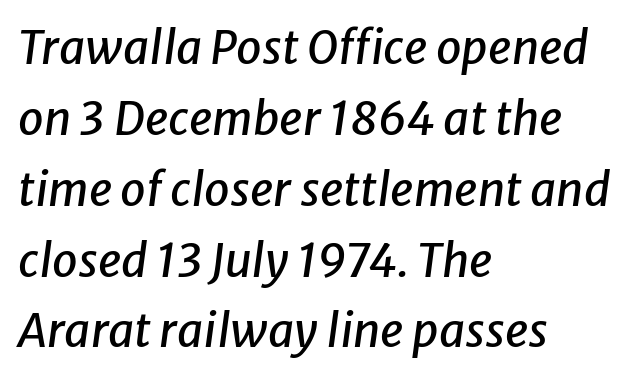
The image shows 46 px text type, italic (leaning right); set left-aligned, normal line spacing (1.54x), normal letter spacing, not underlined; low stroke contrast and a medium x-height.
